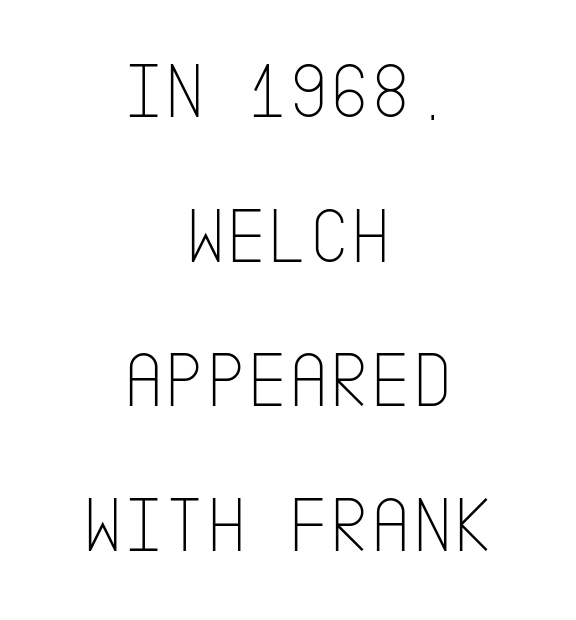
How are the letters spaced? Ordinarily, with no added tracking. A bare baseline throughout the passage. This is not heavy type; no bold has been used. Serifs: no, the terminals of the letterforms are clean.
